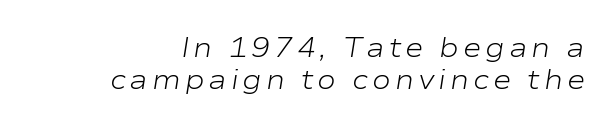
{"italic": "yes", "lean": "right", "slant_degrees": 9, "bold": "no", "weight": "light", "width": "wide", "stroke_contrast": "low", "x_height": "medium", "monospaced": "no", "underline": "no", "line_spacing_ratio": 1.16, "glyph_px": 28}
